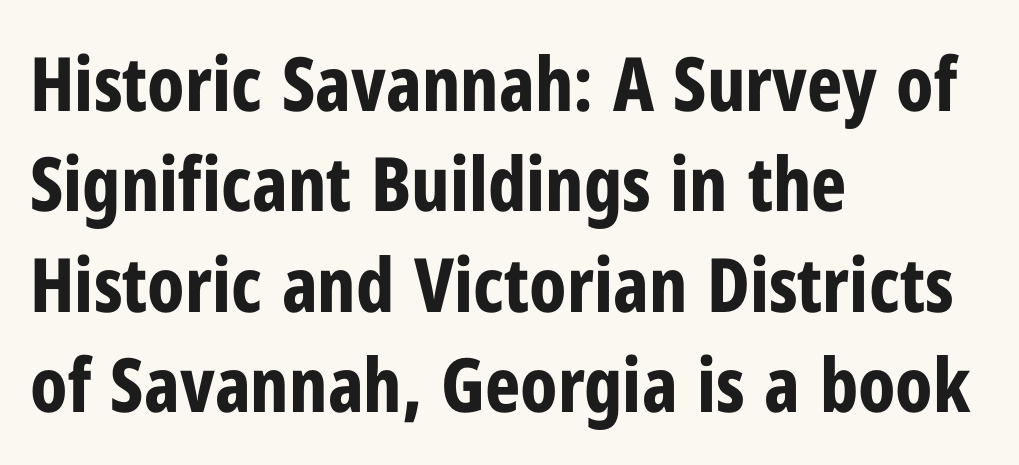
The image shows 75 px bold, condensed sans-serif type, upright; set left-aligned, normal line spacing (1.34x), normal letter spacing, not underlined; low stroke contrast and a medium x-height.
